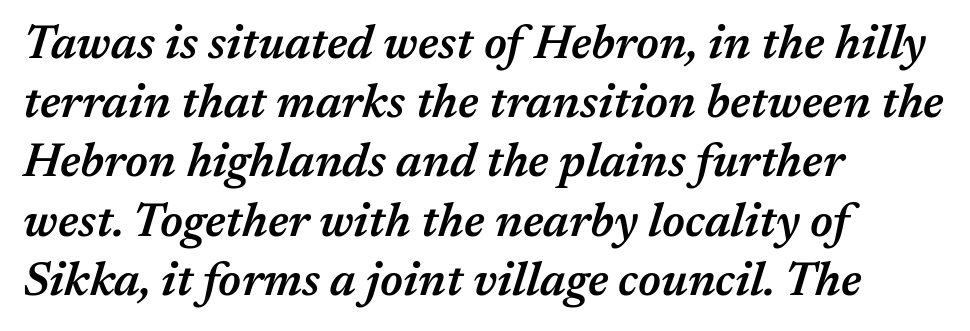
Q: Is the text bold? A: Semi-bold.
Q: Is the text italic (slanted)? A: Yes, it leans right by about 17 degrees.
Q: Is the text underlined? A: No.
Q: How is the paragraph aligned? A: Left-aligned.
Q: Is the spacing between letters normal or unusually wide? A: Normal.
Q: Is the spacing between lines tight, normal or loose? A: Normal.
Q: Width (condensed, normal, or wide)? A: Normal.
Q: Stroke contrast? A: Medium.
Q: x-height? A: Medium.
Q: Monospaced? A: No.
